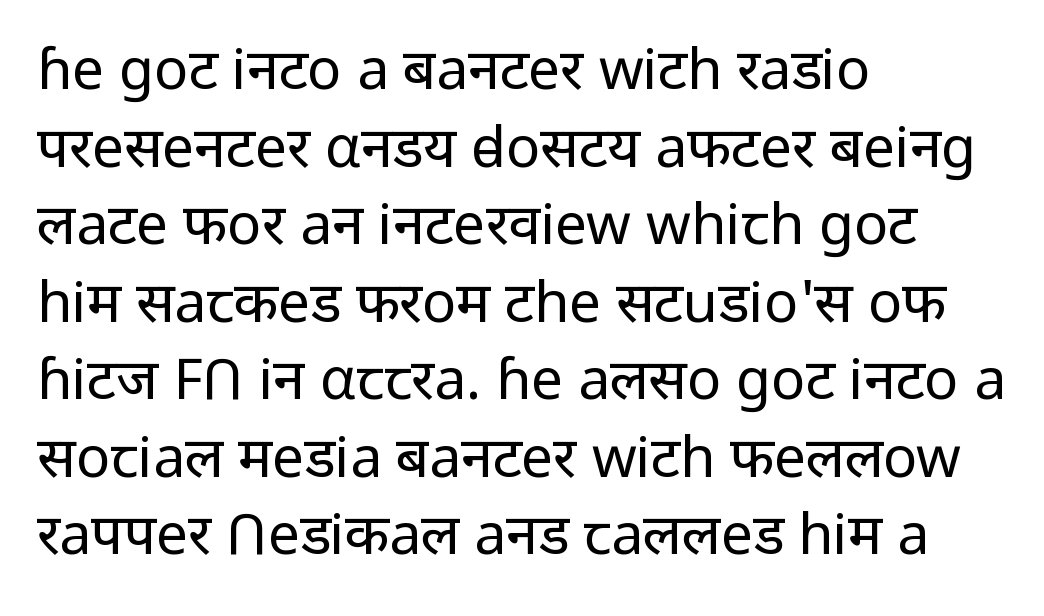
Q: Is the text bold? A: No.
Q: Is the text italic (slanted)? A: No, it is upright.
Q: Is the typeface a serif or a sans-serif typeface? A: Sans-serif.
Q: Is the text underlined? A: No.
Q: How is the paragraph aligned? A: Left-aligned.
Q: Is the spacing between letters normal or unusually wide? A: Normal.
Q: Is the spacing between lines tight, normal or loose? A: Normal.
Q: Width (condensed, normal, or wide)? A: Normal.
Q: Stroke contrast? A: Low.
Q: x-height? A: Medium.
Q: Monospaced? A: No.
